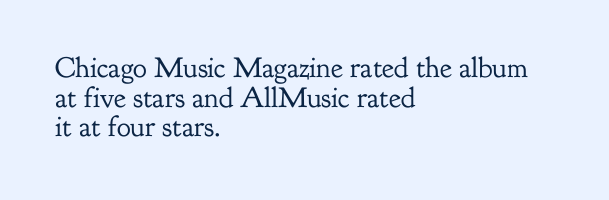
Each letter keeps its own natural width here, so spacing adapts to shape. Heft: none added — not bold. Old-style or modern, the face here clearly has serifs. There is no visible air inserted between adjacent glyphs. The lines are quadded left.
